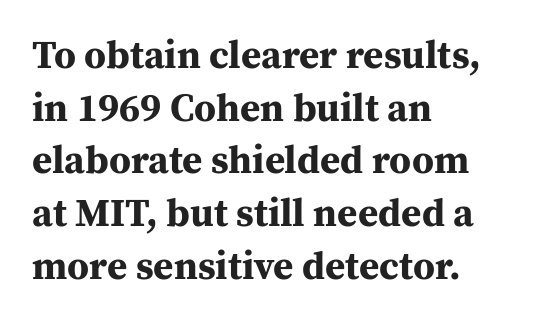
{"serif": "yes", "italic": "no", "bold": "yes", "weight": "bold", "width": "normal", "stroke_contrast": "medium", "x_height": "medium", "monospaced": "no", "underline": "no", "align": "left", "line_spacing": "normal", "line_spacing_ratio": 1.35, "letter_spacing": "normal", "letter_spacing_em": 0.0, "glyph_px": 39}
